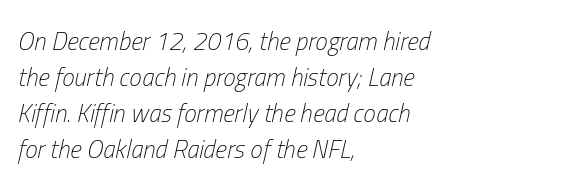
Each row of text sits above clean, open space. No chunkiness to these letters — they're not bold. Leading: standard. These lines are set flush left with a ragged right edge. Tracking here is standard; glyphs follow each other at the usual distance.
